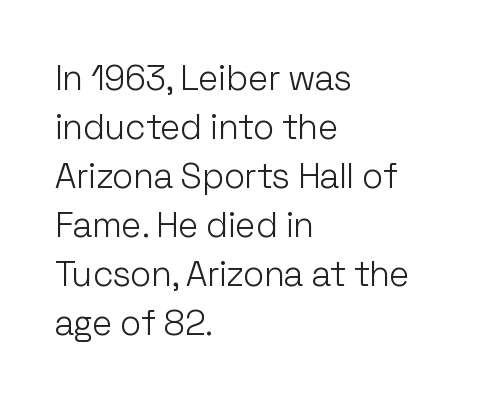
Q: Is the text bold? A: No.
Q: Is the text italic (slanted)? A: No, it is upright.
Q: Is the typeface a serif or a sans-serif typeface? A: Sans-serif.
Q: Is the text underlined? A: No.
Q: How is the paragraph aligned? A: Left-aligned.
Q: Is the spacing between letters normal or unusually wide? A: Normal.
Q: Is the spacing between lines tight, normal or loose? A: Normal.
Q: Width (condensed, normal, or wide)? A: Normal.
Q: Stroke contrast? A: Low.
Q: x-height? A: Medium.
Q: Monospaced? A: No.
